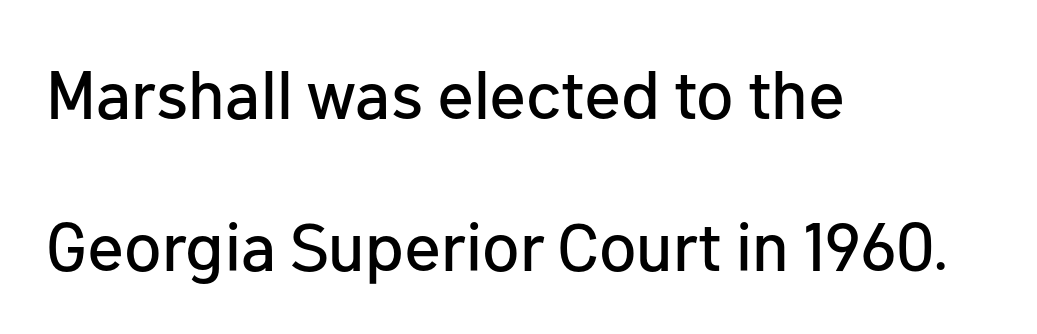
{"serif": "no", "italic": "no", "width": "normal", "stroke_contrast": "low", "x_height": "medium", "monospaced": "no", "underline": "no", "align": "left", "line_spacing": "loose", "line_spacing_ratio": 2.24, "letter_spacing": "normal", "letter_spacing_em": 0.0, "glyph_px": 68}
